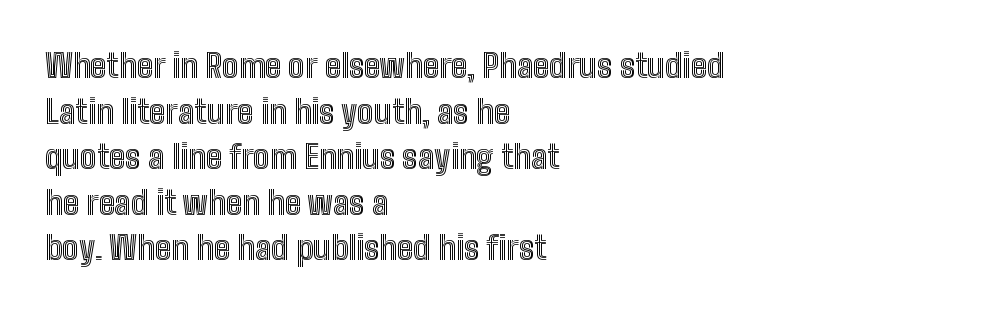
The vertical gap from one line to the next is medium. The horizontal fit of the characters is conventional and even. Think of a printed novel: that variable character pitch is what you see here. Check under the words: just untouched page. Compared with a centered layout, this one pins lines to the left instead.
